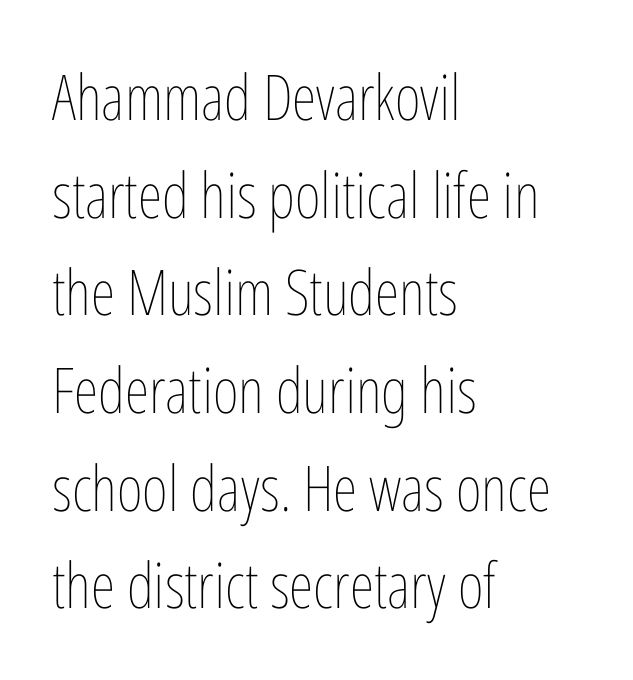
A clean baseline with only descenders dipping below it. The passage shown is typed in a proportional face where columns would drift. A typesetter would mark this as roman, not italic. This sample is left-justified, so line endings fall wherever the words run out. Leading: standard. Counters stay open thanks to moderate or lighter strokes.
